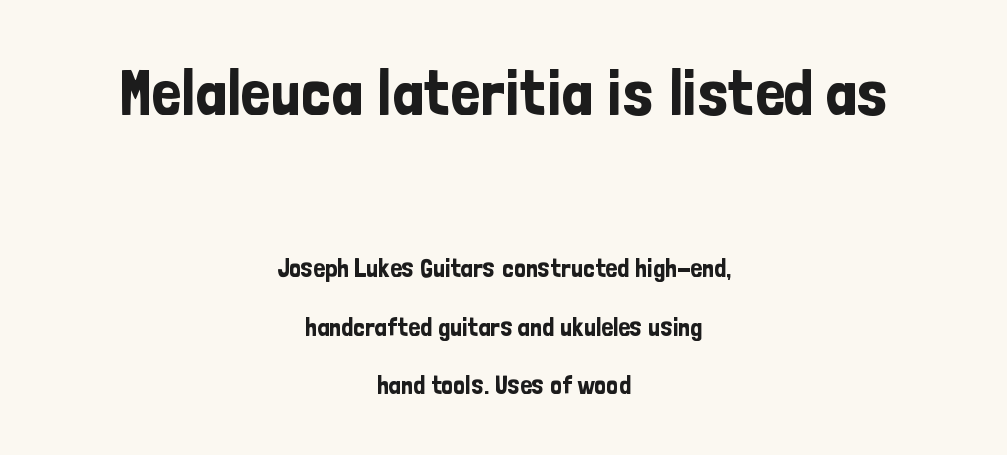
Any mark beneath the type? The region is blank. In CSS terms this would be text-align: center. The passage shown stacks its lines with a broad gap. Here the first block reads like a headline and the second like body copy. The designer went with a sans here, leaving each stem footless. Nothing unusual about the tracking: characters are spaced as the font intends.
